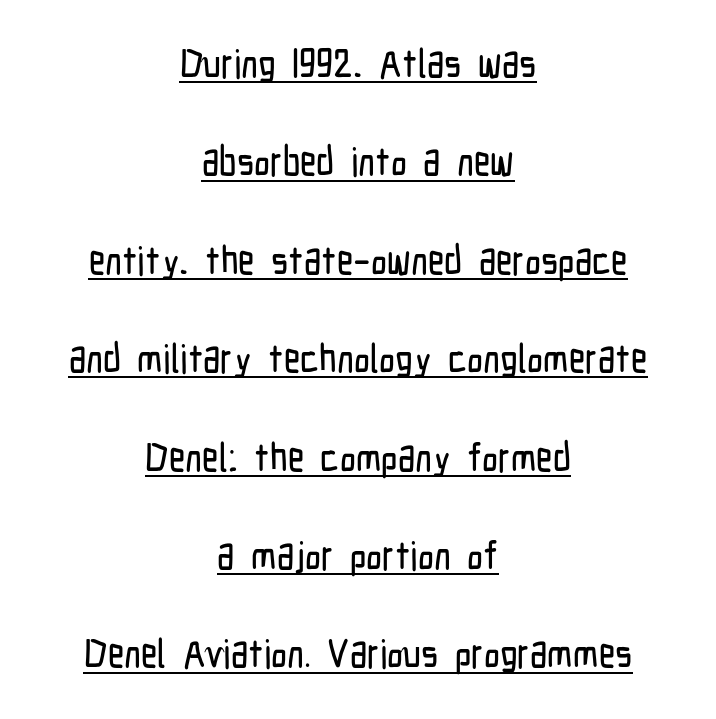
{"serif": "no", "italic": "no", "width": "condensed", "stroke_contrast": "low", "x_height": "medium", "monospaced": "no", "underline": "yes", "align": "center", "line_spacing": "loose", "line_spacing_ratio": 2.46, "letter_spacing": "normal", "letter_spacing_em": 0.0, "glyph_px": 40}
